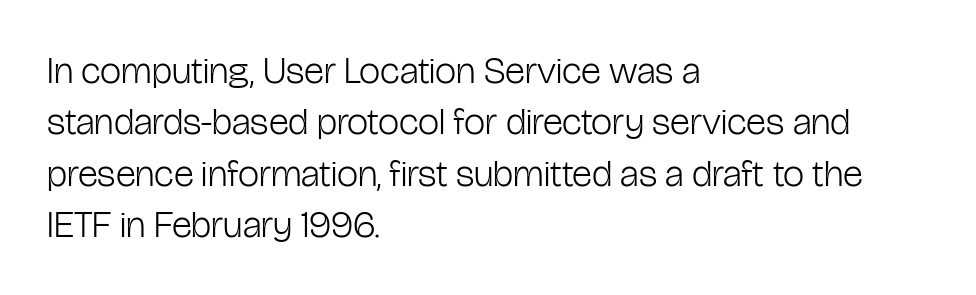
The image shows 38 px light, condensed sans-serif type, upright; set left-aligned, normal line spacing (1.35x), normal letter spacing, not underlined; low stroke contrast and a medium x-height.
